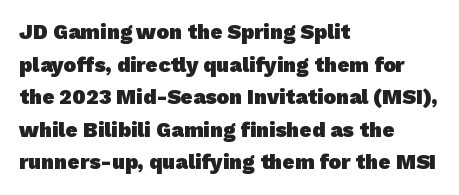
{"bold": "yes", "underline": "no", "align": "left", "line_spacing": "normal", "line_spacing_ratio": 1.55, "letter_spacing": "normal", "letter_spacing_em": 0.0, "glyph_px": 21}
